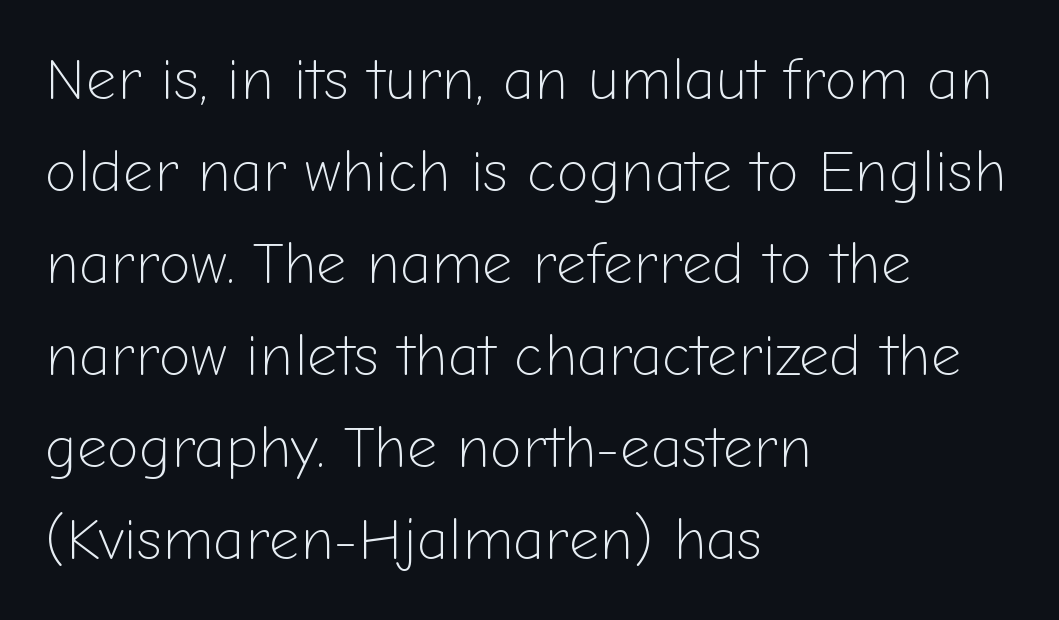
The image shows 59 px light sans-serif type, upright; set left-aligned, normal line spacing (1.56x), normal letter spacing, not underlined; low stroke contrast and a medium x-height.
